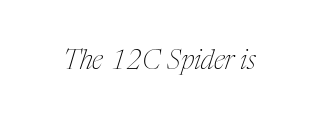
The image shows 27 px text type, italic (leaning right); set normal letter spacing, not underlined.
